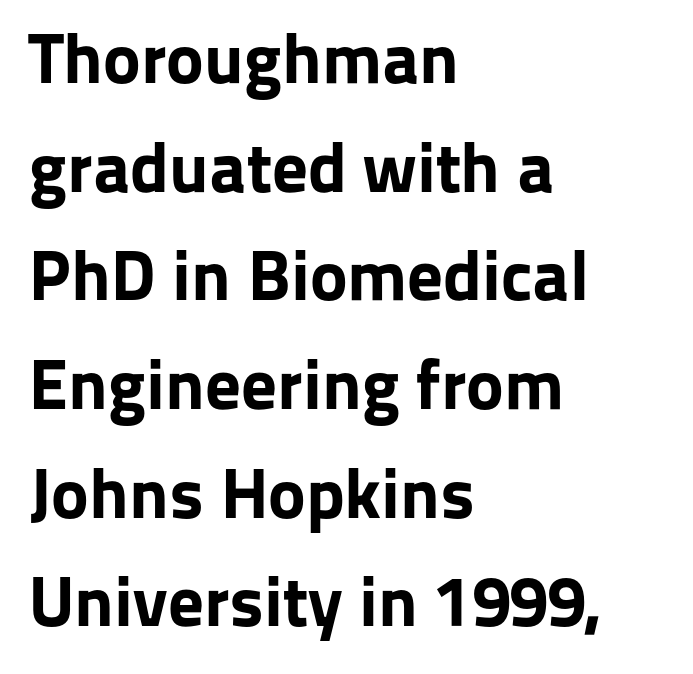
The image shows 71 px bold sans-serif type, upright; set left-aligned, normal line spacing (1.53x), normal letter spacing, not underlined; low stroke contrast and a medium x-height.
